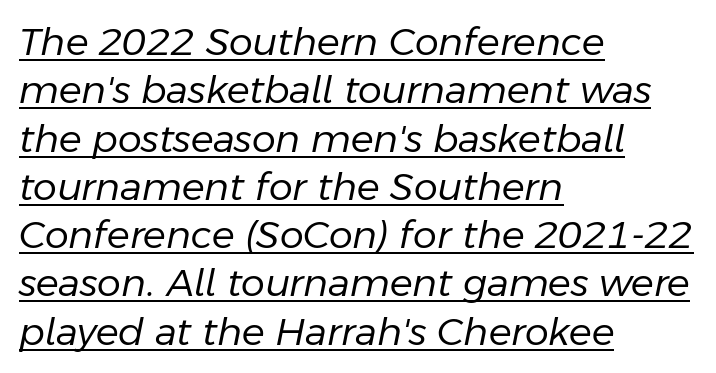
The image shows 38 px regular-weight type, italic (leaning right); set left-aligned, normal line spacing (1.27x), normal letter spacing, underlined; low stroke contrast and a medium x-height.
